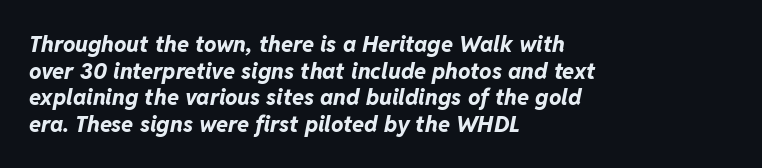
Q: Is the text bold? A: Yes.
Q: Is the text italic (slanted)? A: Yes, it leans right by about 11 degrees.
Q: Is the text underlined? A: No.
Q: How is the paragraph aligned? A: Left-aligned.
Q: Is the spacing between letters normal or unusually wide? A: Normal.
